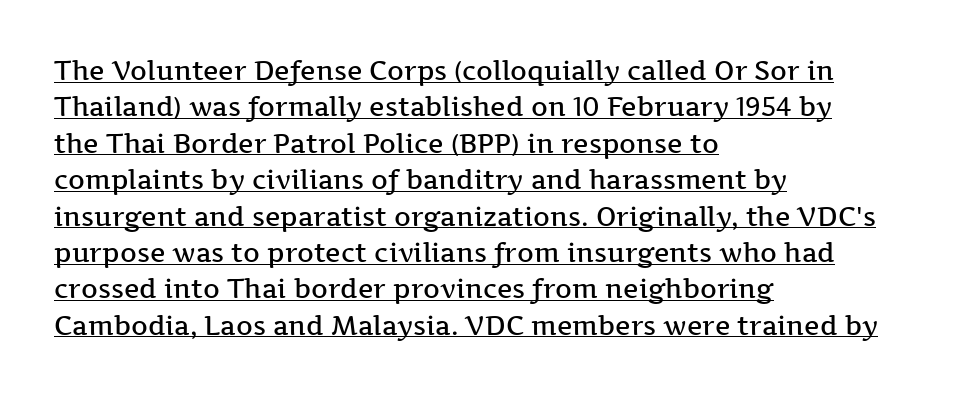
{"italic": "no", "bold": "semi", "underline": "yes", "align": "left", "line_spacing": "normal", "line_spacing_ratio": 1.4, "letter_spacing": "normal", "letter_spacing_em": 0.0, "glyph_px": 26}
